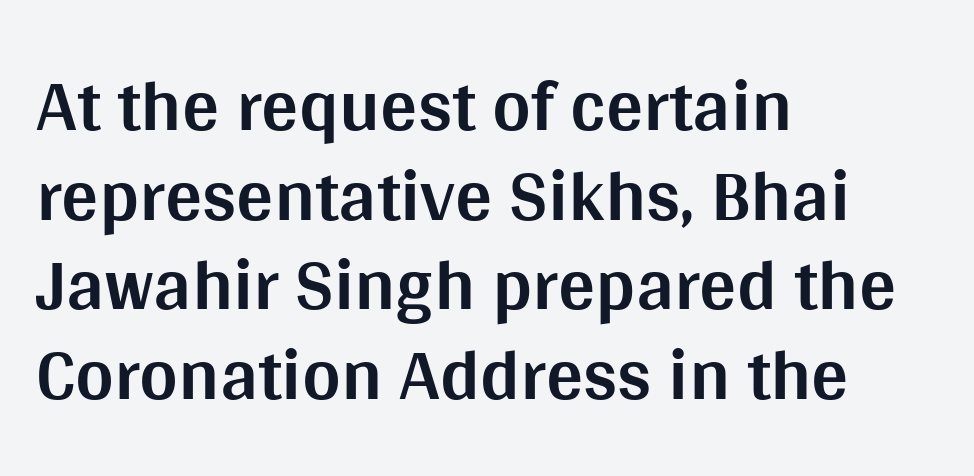
Q: Is the text bold? A: Yes.
Q: Is the text italic (slanted)? A: No, it is upright.
Q: Is the typeface a serif or a sans-serif typeface? A: Sans-serif.
Q: Is the text underlined? A: No.
Q: How is the paragraph aligned? A: Left-aligned.
Q: Is the spacing between letters normal or unusually wide? A: Normal.
Q: Width (condensed, normal, or wide)? A: Normal.
Q: Stroke contrast? A: Medium.
Q: x-height? A: Large.
Q: Monospaced? A: No.
